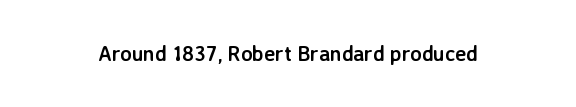
{"italic": "no", "bold": "yes", "underline": "no", "letter_spacing": "normal", "letter_spacing_em": 0.0, "glyph_px": 21}
